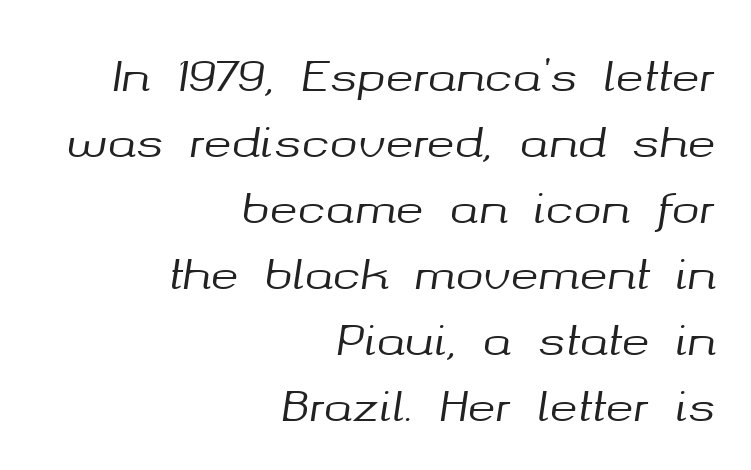
{"italic": "yes", "lean": "right", "slant_degrees": 8, "width": "normal", "stroke_contrast": "medium", "x_height": "medium", "monospaced": "no", "underline": "no", "align": "right", "line_spacing": "normal", "line_spacing_ratio": 1.57, "letter_spacing": "normal", "letter_spacing_em": 0.0, "glyph_px": 42}
